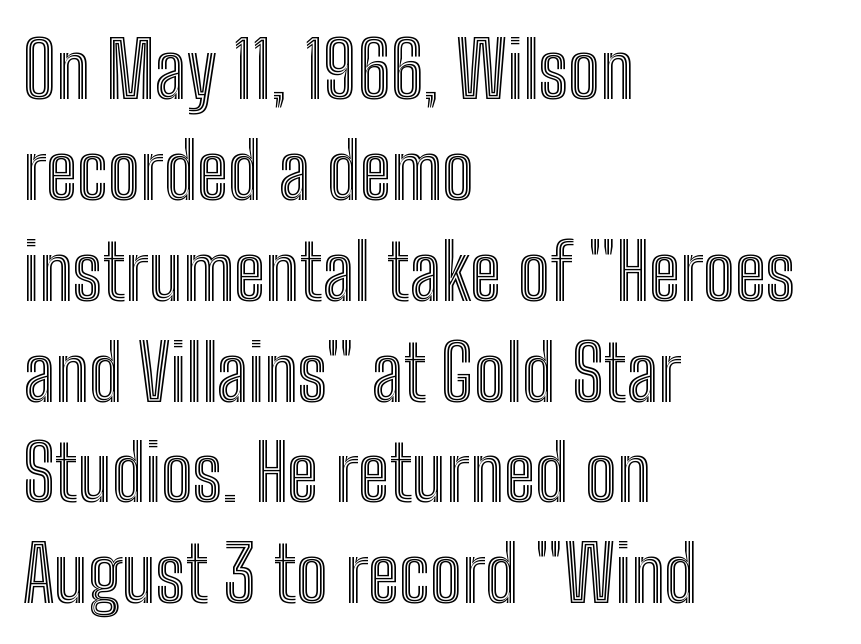
{"italic": "no", "width": "condensed", "x_height": "medium", "monospaced": "no", "underline": "no", "align": "left", "line_spacing": "normal", "line_spacing_ratio": 1.31, "letter_spacing": "normal", "letter_spacing_em": 0.0, "glyph_px": 77}
